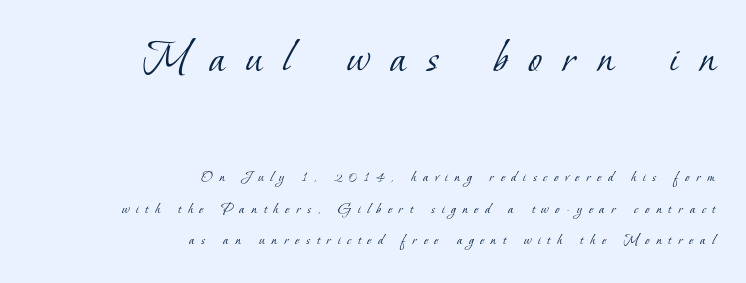
Q: Is the text bold? A: No.
Q: Is the typeface a serif or a sans-serif typeface? A: Serif.
Q: Is the text underlined? A: No.
Q: How is the paragraph aligned? A: Right-aligned.
Q: Is the spacing between letters normal or unusually wide? A: Unusually wide.
Q: Is the spacing between lines tight, normal or loose? A: Loose.
Q: Which block of text is set in a larger size, the first (top) or the second (bottom)? A: The first (top) one.
Q: Width (condensed, normal, or wide)? A: Normal.
Q: Stroke contrast? A: Low.
Q: x-height? A: Small.
Q: Monospaced? A: No.
